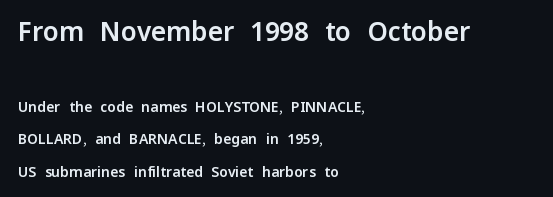
Q: Is the text italic (slanted)? A: No, it is upright.
Q: Is the text underlined? A: No.
Q: How is the paragraph aligned? A: Left-aligned.
Q: Is the spacing between letters normal or unusually wide? A: Normal.
Q: Is the spacing between lines tight, normal or loose? A: Loose.
Q: Which block of text is set in a larger size, the first (top) or the second (bottom)? A: The first (top) one.
